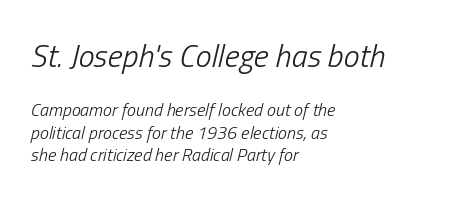
You could not count columns in this text — the font is proportionally spaced. Compared with typical body copy, the letter spacing here is the same. Alignment: flush left. Typesetter's note — upper block bumped up in size, lower block left smaller. Each stroke keeps to a modest, everyday thickness or less. A clean baseline with only descenders dipping below it.
